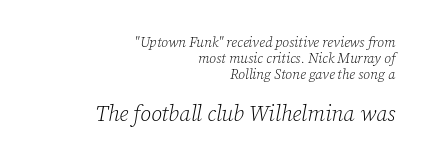
In terms of posture, this sample is oblique. A flush-right, rag-left setting is used for this passage. If you squint, the bottom block still reads clearly — it's the larger of the two. Weight class: somewhere from thin through regular.
